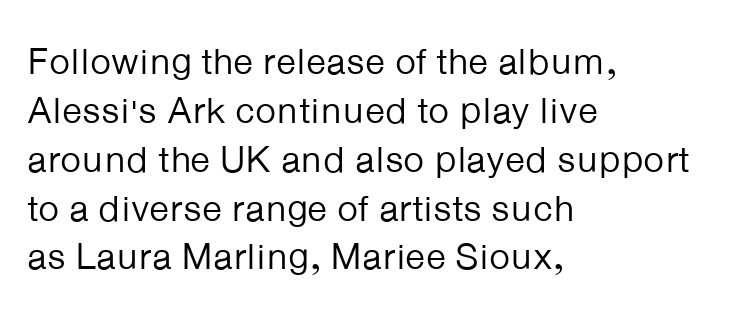
The image shows 37 px regular-weight sans-serif type, upright; set left-aligned, normal line spacing (1.32x), normal letter spacing, not underlined; low stroke contrast and a medium x-height.
